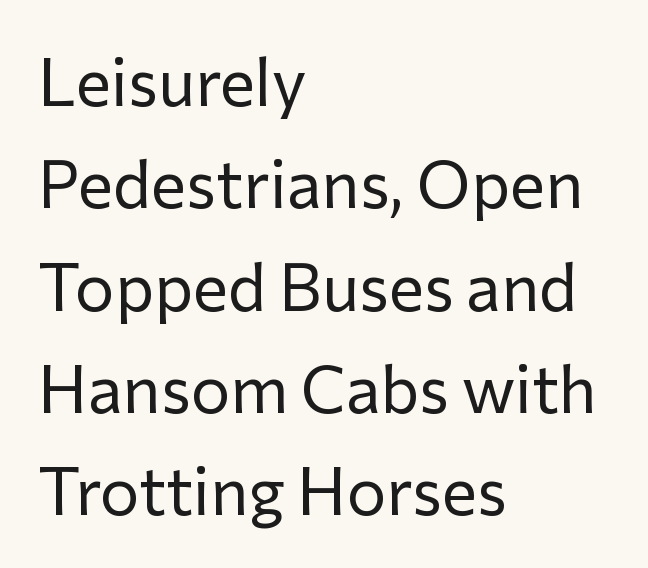
{"serif": "no", "italic": "no", "bold": "no", "weight": "regular", "width": "normal", "stroke_contrast": "low", "x_height": "medium", "monospaced": "no", "underline": "no", "align": "left", "line_spacing": "normal", "line_spacing_ratio": 1.55, "letter_spacing": "normal", "letter_spacing_em": 0.0, "glyph_px": 66}
